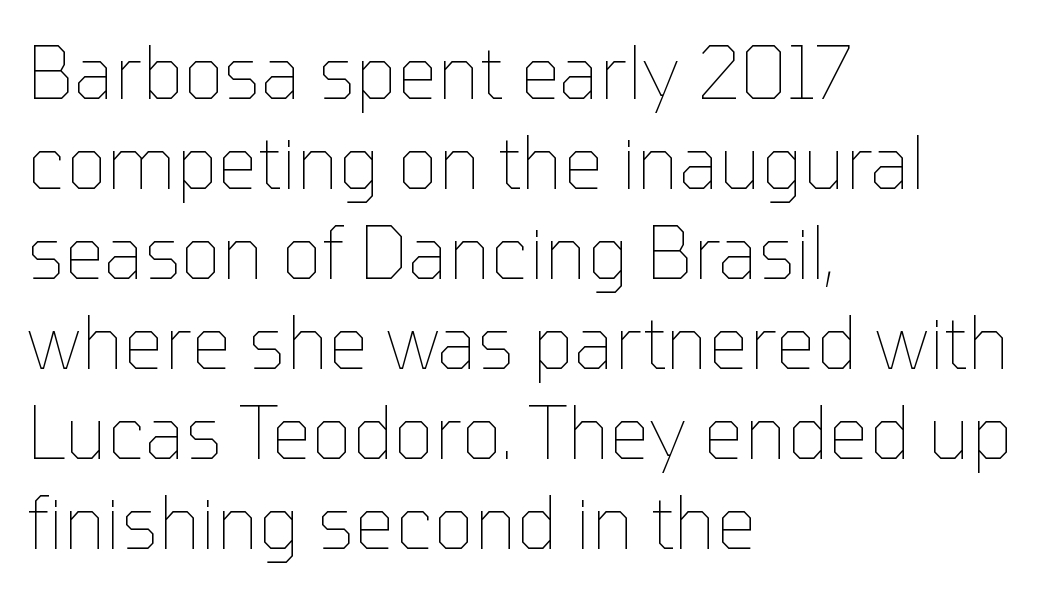
The typesetting does not lean heavy: it is not bold. Short note: letters normally spaced. Quick note: underline off. Honestly, the row spacing looks completely unremarkable. Is there any slant? The stems are plumb. Leftover space on each line is placed entirely after the last word.
